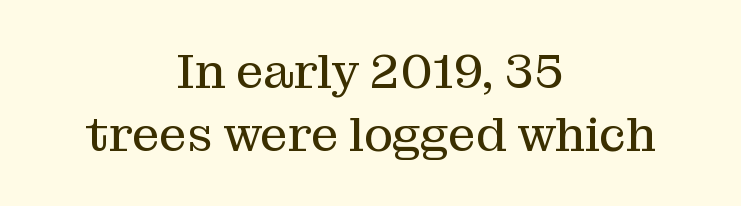
You could not count columns in this text — the font is proportionally spaced. Successive baselines arrive at the customary interval. Beneath every word, the page is bare. How are the letters spaced? Ordinarily, with no added tracking. The lettering stays uniformly vertical, giving the passage a roman look. In terms of letterform style, serifs are clearly present.
